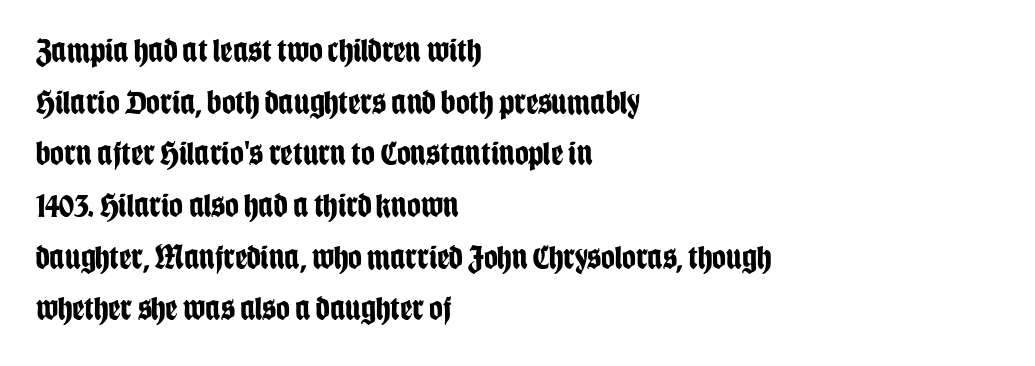
The passage shown is typeset with a sans-serif family. Horizontal bands of white between lines are of average thickness. If you drew a ruler down the left edge, every line would touch it. The passage shown is typed in a proportional face where columns would drift.
